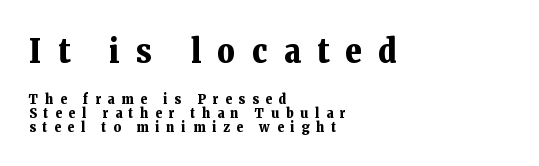
The image shows 34 px bold serif type, upright; set left-aligned, tight line spacing (1.0x), unusually wide letter spacing (+0.49 em), not underlined; the first (top) block is 2.43x larger; low stroke contrast and a medium x-height.
